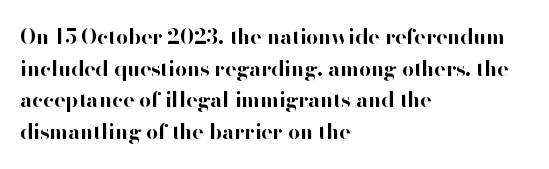
This is roman type, the default non-slanted kind. Observe the ordinary spacing: letters are neighbours, not strangers. The space between consecutive lines is moderate. Leftover space on each line is placed entirely after the last word. The string is rendered with underlining switched off. What weight is shown? A full bold with thick strokes.
